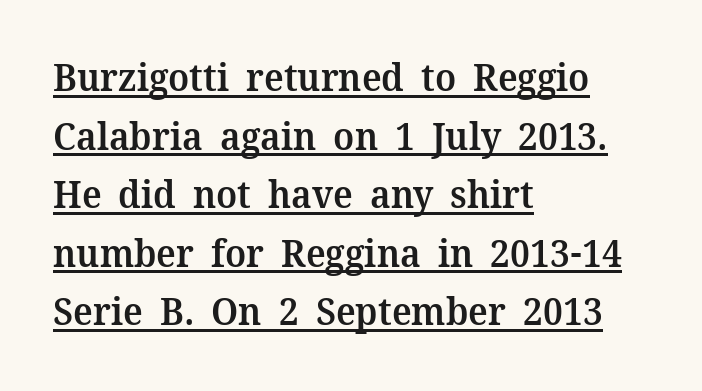
{"serif": "yes", "italic": "no", "bold": "semi", "weight": "semibold", "width": "normal", "stroke_contrast": "medium", "x_height": "medium", "monospaced": "no", "underline": "yes", "align": "left", "line_spacing": "normal", "line_spacing_ratio": 1.54, "letter_spacing": "normal", "letter_spacing_em": 0.0, "glyph_px": 38}
